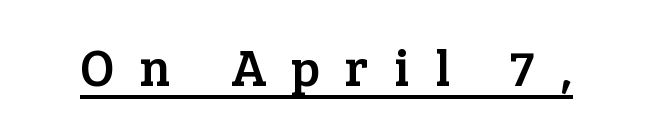
Each letter keeps its own natural width here, so spacing adapts to shape. The font's upright variant was chosen for this text. Stroke terminals: seriffed. Loose tracking; the words dissolve into strings of separated letters.
